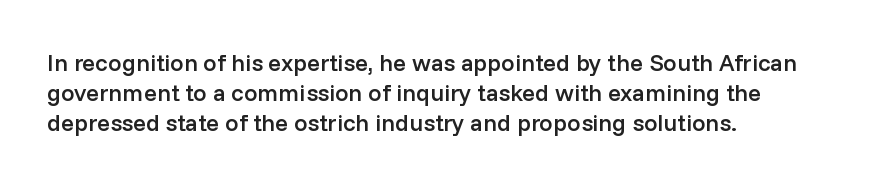
The image shows 24 px text type, upright; set left-aligned, normal line spacing (1.25x), normal letter spacing, not underlined.
